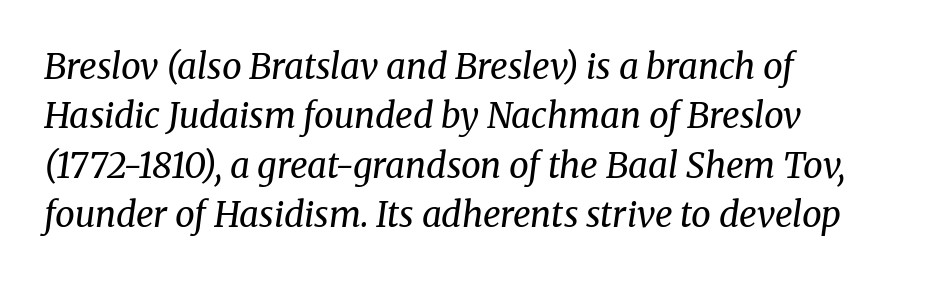
{"serif": "yes", "italic": "yes", "lean": "right", "slant_degrees": 8, "bold": "no", "weight": "regular", "width": "normal", "stroke_contrast": "medium", "x_height": "medium", "monospaced": "no", "underline": "no", "align": "left", "line_spacing": "normal", "line_spacing_ratio": 1.41, "letter_spacing": "normal", "letter_spacing_em": 0.0, "glyph_px": 35}
